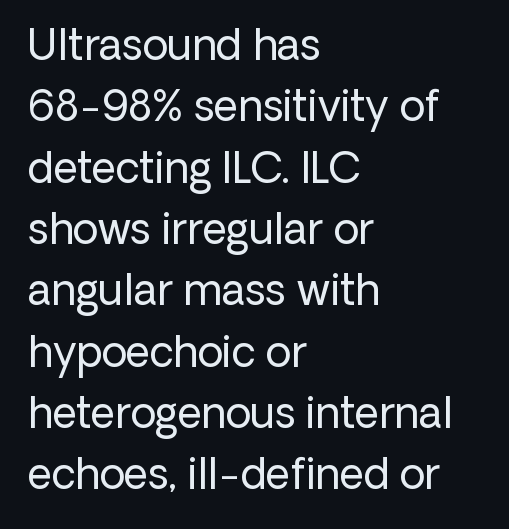
Q: Is the text bold? A: No.
Q: Is the text italic (slanted)? A: No, it is upright.
Q: Is the typeface a serif or a sans-serif typeface? A: Sans-serif.
Q: Is the text underlined? A: No.
Q: How is the paragraph aligned? A: Left-aligned.
Q: Is the spacing between letters normal or unusually wide? A: Normal.
Q: Is the spacing between lines tight, normal or loose? A: Normal.
Q: Width (condensed, normal, or wide)? A: Normal.
Q: Stroke contrast? A: Low.
Q: x-height? A: Medium.
Q: Monospaced? A: No.
